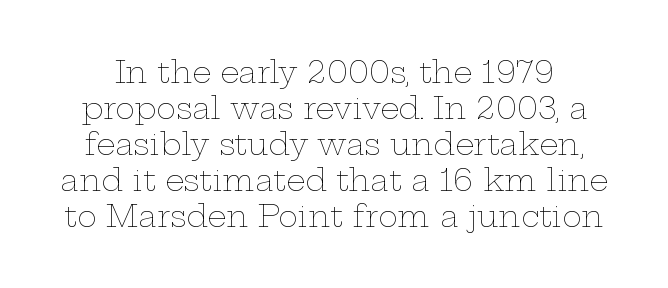
The image shows 30 px thin, wide type, upright; set line spacing 1.2x, normal letter spacing, not underlined; low stroke contrast and a medium x-height.
